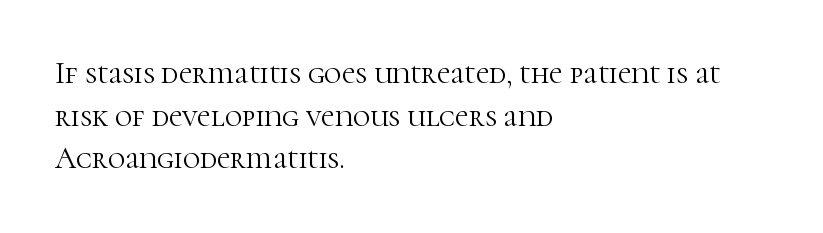
Q: Is the text bold? A: No.
Q: Is the text italic (slanted)? A: No, it is upright.
Q: Is the typeface a serif or a sans-serif typeface? A: Serif.
Q: Is the text underlined? A: No.
Q: How is the paragraph aligned? A: Left-aligned.
Q: Is the spacing between letters normal or unusually wide? A: Normal.
Q: Is the spacing between lines tight, normal or loose? A: Normal.
Q: Width (condensed, normal, or wide)? A: Normal.
Q: Stroke contrast? A: High.
Q: x-height? A: Medium.
Q: Monospaced? A: No.
